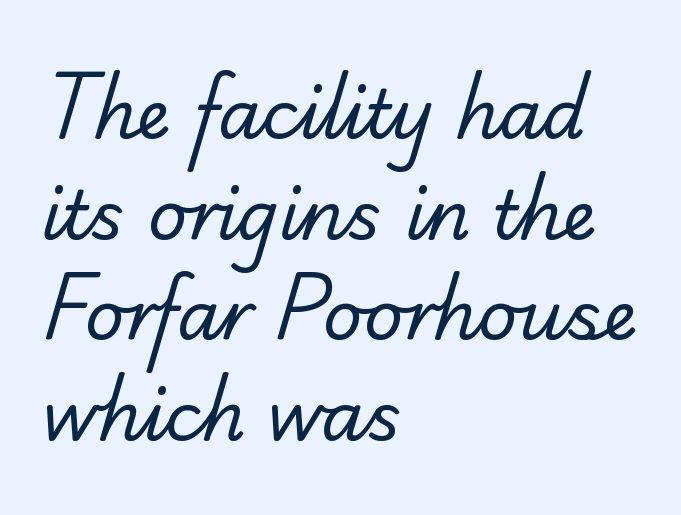
Q: Is the text bold? A: No.
Q: Is the typeface a serif or a sans-serif typeface? A: Serif.
Q: Is the text underlined? A: No.
Q: How is the paragraph aligned? A: Left-aligned.
Q: Is the spacing between letters normal or unusually wide? A: Normal.
Q: Is the spacing between lines tight, normal or loose? A: Normal.
Q: Width (condensed, normal, or wide)? A: Normal.
Q: Stroke contrast? A: Low.
Q: x-height? A: Small.
Q: Monospaced? A: No.
